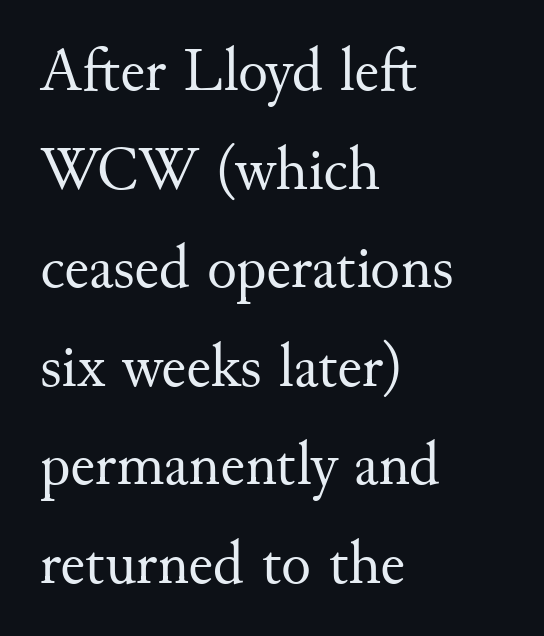
The image shows 62 px regular-weight serif type, upright; set left-aligned, normal line spacing (1.59x), normal letter spacing, not underlined; medium stroke contrast and a small x-height.
